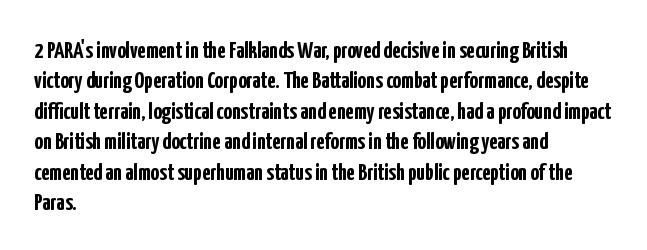
The glyphs are unaccompanied by any horizontal stroke below them. The leading is moderate, giving the passage an even texture. Left-aligned paragraph, ragged on the right. A full-strength bold gives these letters their thick strokes. This sample uses an upright cut, with every glyph sitting square on the baseline.
